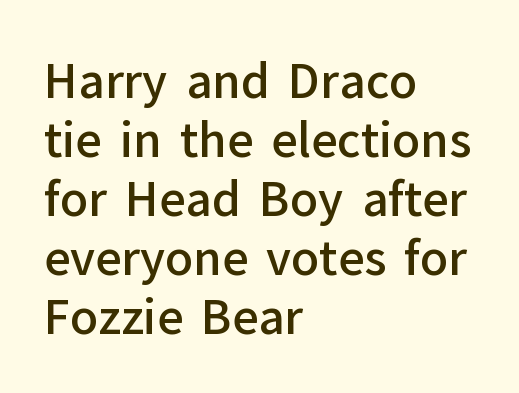
The image shows 46 px semibold sans-serif type, upright; set left-aligned, normal line spacing (1.28x), normal letter spacing, not underlined; low stroke contrast and a medium x-height.
